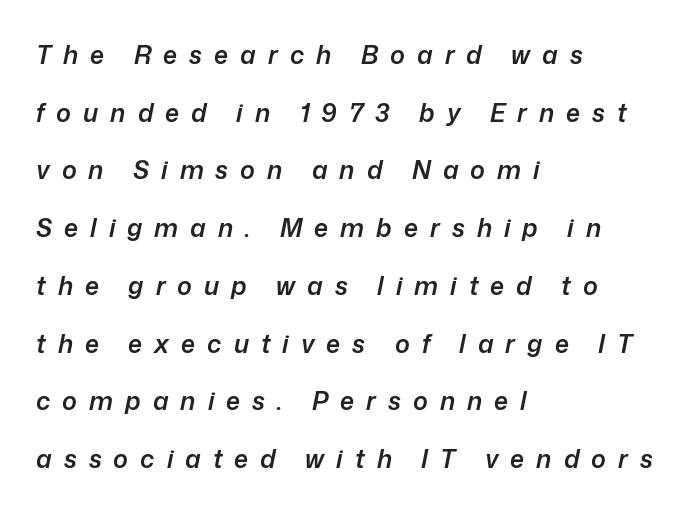
The image shows 25 px text type, italic (leaning right); set left-aligned, loose line spacing (2.31x), unusually wide letter spacing (+0.48 em), not underlined.
